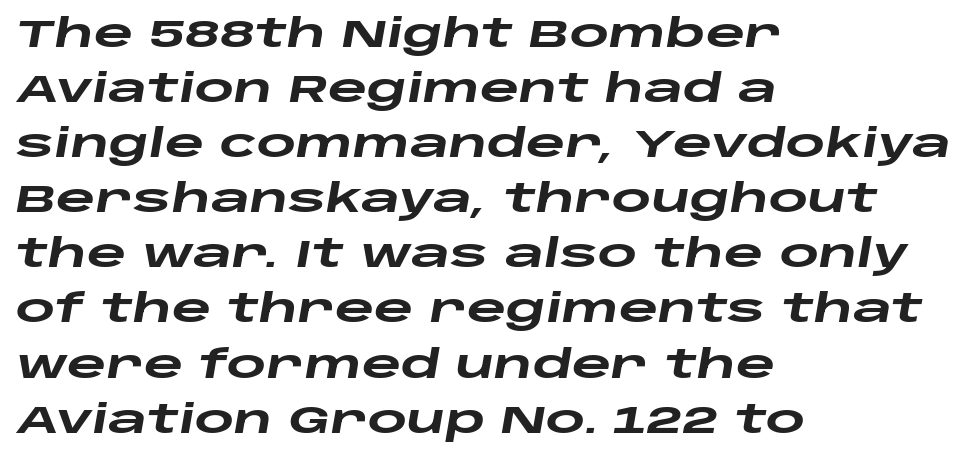
{"italic": "yes", "lean": "right", "slant_degrees": 10, "bold": "yes", "weight": "heavy", "width": "wide", "stroke_contrast": "low", "x_height": "large", "monospaced": "no", "underline": "no", "align": "left", "line_spacing": "normal", "line_spacing_ratio": 1.45, "letter_spacing": "normal", "letter_spacing_em": 0.0, "glyph_px": 38}
